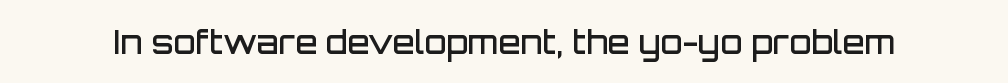
{"serif": "no", "italic": "no", "bold": "semi", "weight": "semibold", "width": "normal", "stroke_contrast": "low", "x_height": "large", "monospaced": "no", "underline": "no", "letter_spacing": "normal", "letter_spacing_em": 0.0, "glyph_px": 32}
